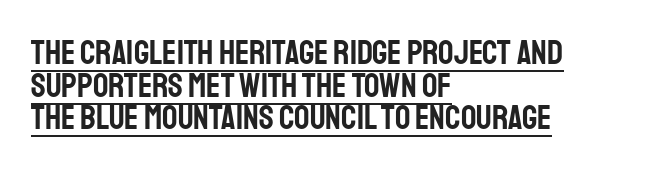
Q: Is the text italic (slanted)? A: No, it is upright.
Q: Is the typeface a serif or a sans-serif typeface? A: Sans-serif.
Q: Is the text underlined? A: Yes.
Q: How is the paragraph aligned? A: Left-aligned.
Q: Is the spacing between letters normal or unusually wide? A: Normal.
Q: Is the spacing between lines tight, normal or loose? A: Tight.
Q: Width (condensed, normal, or wide)? A: Condensed.
Q: Stroke contrast? A: Low.
Q: x-height? A: Large.
Q: Monospaced? A: No.
